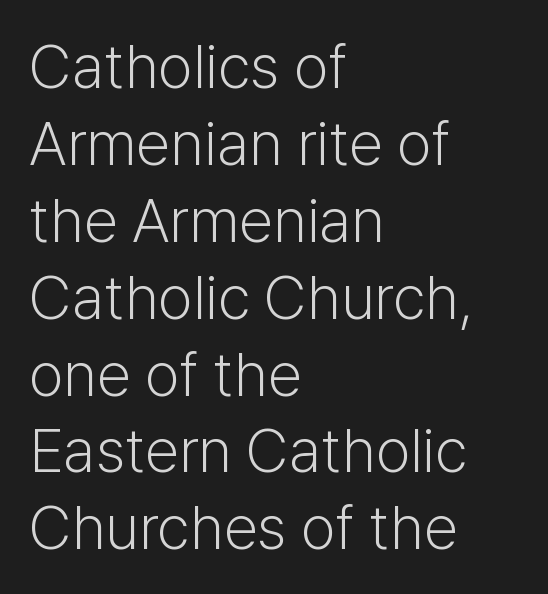
The face used here is proportionally spaced, like ordinary book or web type. Letters have the restrained weight of plain body copy at most. To sum up the face: it is a sans, with no serifs. A classic flush-left, rag-right setting is used for this passage. Decoration check: the copy has no underline. Each word holds together tightly as a unit, with standard inter-letter gaps.
